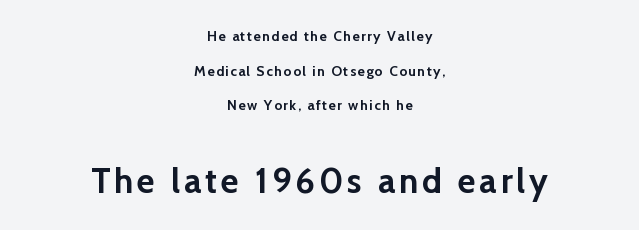
Which of the two is more prominent by size? The second, at the bottom. Reading down the block, each line starts at a different indent, mirrored at its end. Notice how thick the strokes are: this is what a full bold looks like. Each letter keeps its own natural width here, so spacing adapts to shape. The gap between lines stays unmarked. How would I describe the line gaps? Wide and relaxed.
